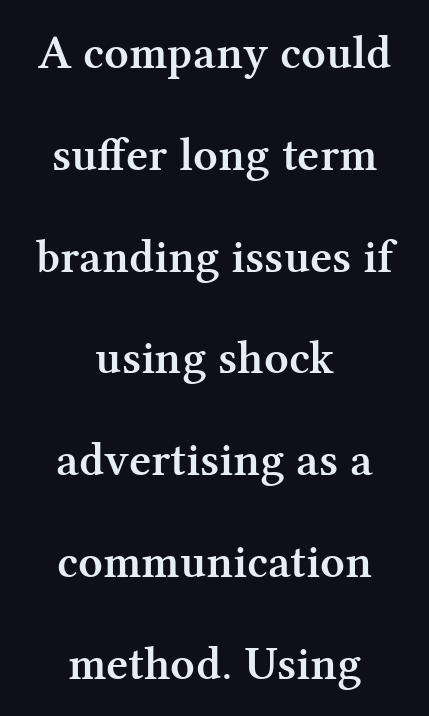
{"serif": "yes", "italic": "no", "bold": "semi", "weight": "semibold", "width": "normal", "stroke_contrast": "medium", "x_height": "medium", "monospaced": "no", "underline": "no", "align": "center", "line_spacing": "loose", "line_spacing_ratio": 2.12, "letter_spacing": "normal", "letter_spacing_em": 0.0, "glyph_px": 48}
